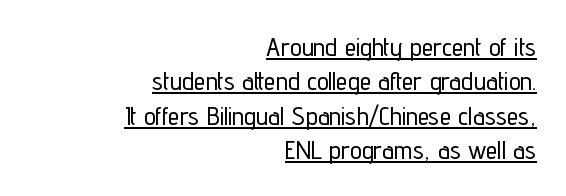
{"italic": "no", "underline": "yes", "align": "right", "line_spacing": "normal", "line_spacing_ratio": 1.32, "letter_spacing": "normal", "letter_spacing_em": 0.0, "glyph_px": 26}
